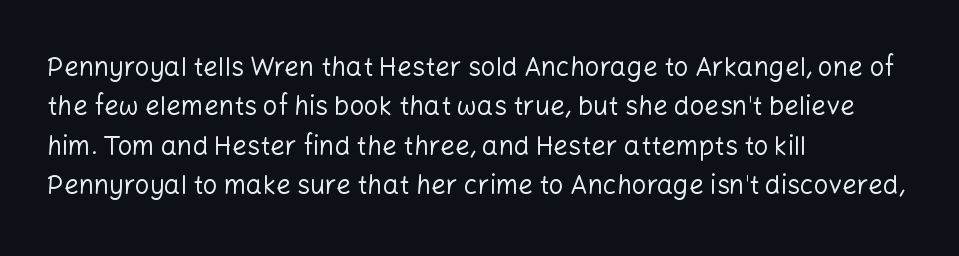
Q: Is the text bold? A: No.
Q: Is the text italic (slanted)? A: No, it is upright.
Q: Is the text underlined? A: No.
Q: How is the paragraph aligned? A: Left-aligned.
Q: Is the spacing between letters normal or unusually wide? A: Normal.
Q: Is the spacing between lines tight, normal or loose? A: Normal.
